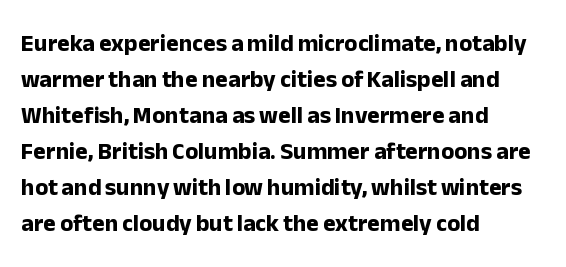
{"italic": "no", "bold": "yes", "underline": "no", "align": "left", "line_spacing": "normal", "line_spacing_ratio": 1.5, "letter_spacing": "normal", "letter_spacing_em": 0.0, "glyph_px": 24}
